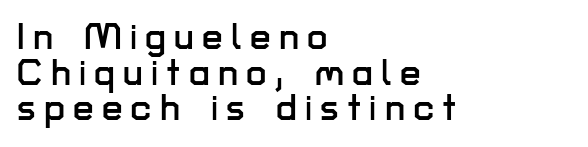
The image shows 37 px sans-serif type, upright; set left-aligned, tight line spacing (0.96x), unusually wide letter spacing (+0.22 em), not underlined; low stroke contrast and a medium x-height.
